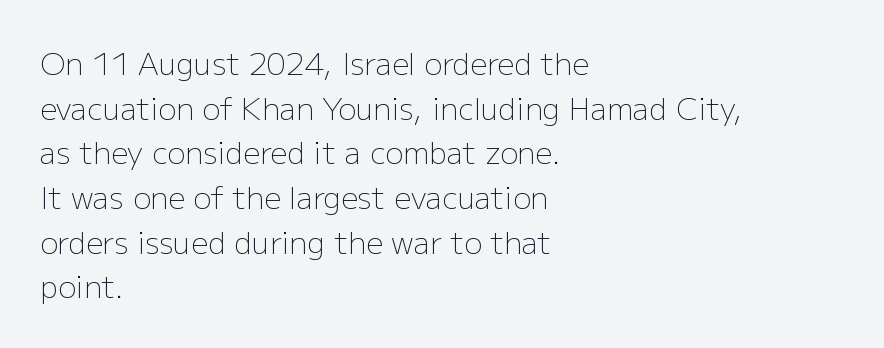
{"serif": "no", "italic": "no", "bold": "no", "weight": "light", "width": "normal", "stroke_contrast": "low", "x_height": "medium", "monospaced": "no", "underline": "no", "align": "left", "line_spacing": "normal", "line_spacing_ratio": 1.49, "letter_spacing": "normal", "letter_spacing_em": 0.0, "glyph_px": 30}
